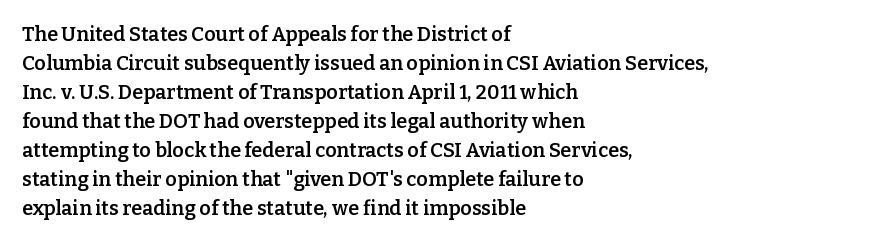
Q: Is the text bold? A: Semi-bold.
Q: Is the text italic (slanted)? A: No, it is upright.
Q: Is the text underlined? A: No.
Q: How is the paragraph aligned? A: Left-aligned.
Q: Is the spacing between letters normal or unusually wide? A: Normal.
Q: Is the spacing between lines tight, normal or loose? A: Normal.
